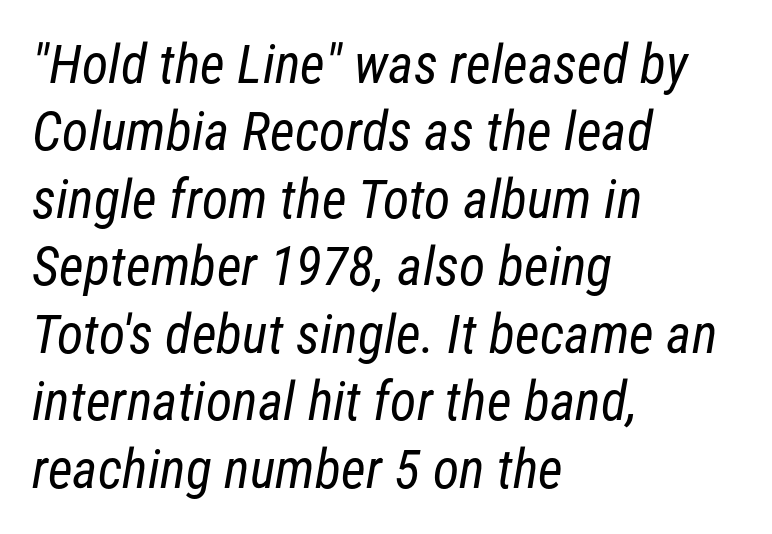
{"serif": "no", "bold": "no", "weight": "regular", "width": "condensed", "stroke_contrast": "low", "x_height": "medium", "monospaced": "no", "underline": "no", "align": "left", "line_spacing": "normal", "line_spacing_ratio": 1.25, "letter_spacing": "normal", "letter_spacing_em": 0.0, "glyph_px": 54}
